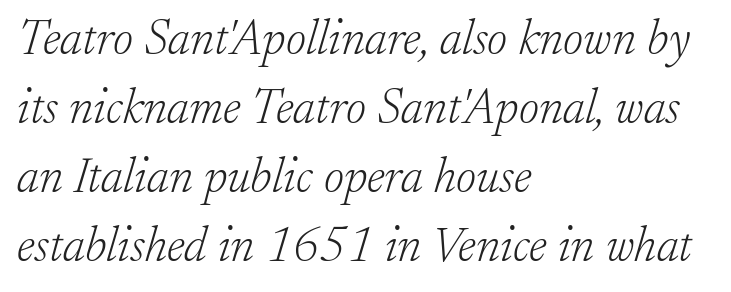
{"serif": "yes", "italic": "yes", "lean": "right", "slant_degrees": 17, "bold": "no", "weight": "light", "width": "normal", "stroke_contrast": "low", "x_height": "small", "monospaced": "no", "underline": "no", "align": "left", "line_spacing": "normal", "line_spacing_ratio": 1.41, "letter_spacing": "normal", "letter_spacing_em": 0.0, "glyph_px": 49}
